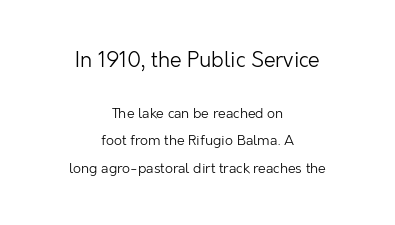
Italic: no, the glyphs are upright roman. Leading is clearly above the norm, producing a sparse column. The rag falls on both sides of this text block equally. Honestly, the letter spacing is just normal — you wouldn't notice it.
